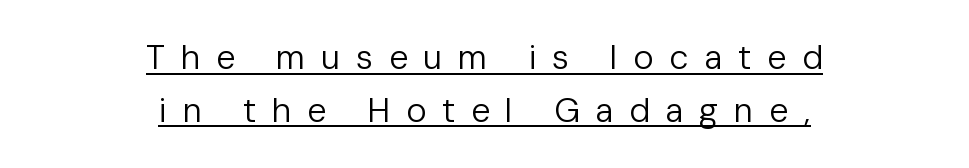
{"serif": "no", "italic": "no", "bold": "no", "weight": "regular", "width": "normal", "stroke_contrast": "low", "x_height": "medium", "monospaced": "no", "underline": "yes", "align": "center", "line_spacing": "normal", "line_spacing_ratio": 1.55, "letter_spacing": "wide", "letter_spacing_em": 0.46, "glyph_px": 34}
